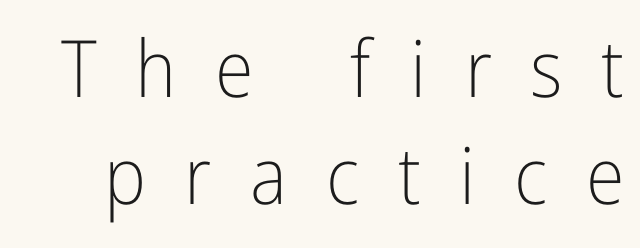
The image shows 79 px light, condensed sans-serif type, upright; set normal line spacing (1.35x), unusually wide letter spacing (+0.49 em), not underlined; low stroke contrast and a medium x-height.
